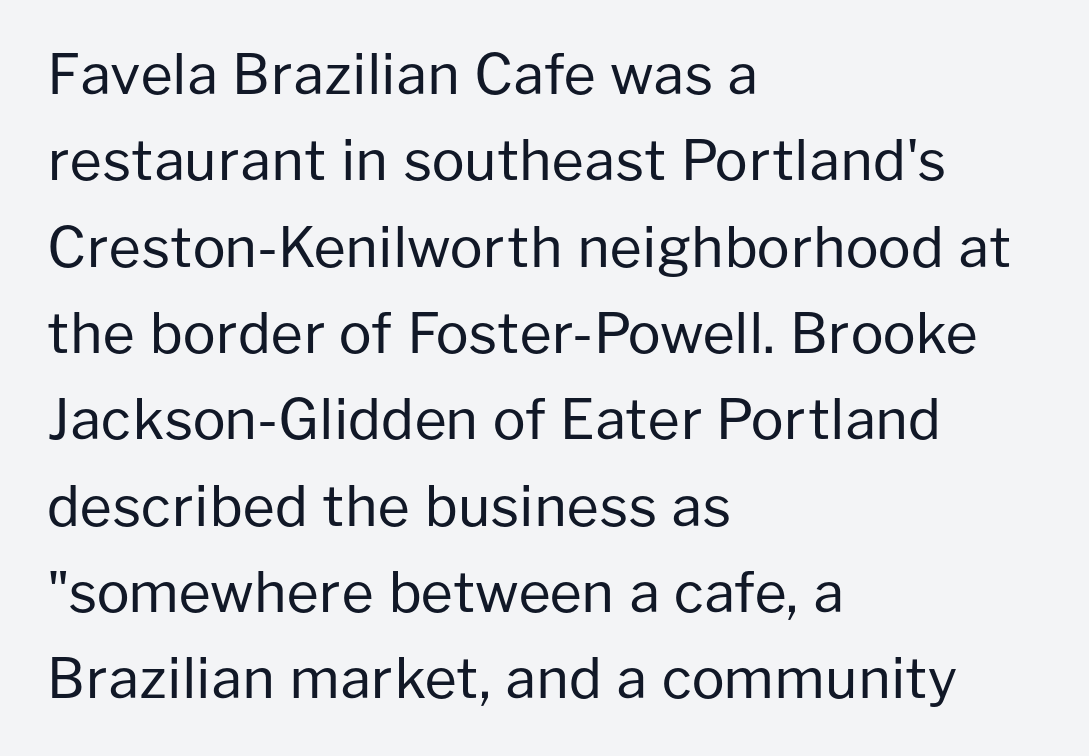
The image shows 55 px regular-weight sans-serif type, upright; set left-aligned, normal line spacing (1.57x), normal letter spacing, not underlined; low stroke contrast and a medium x-height.
